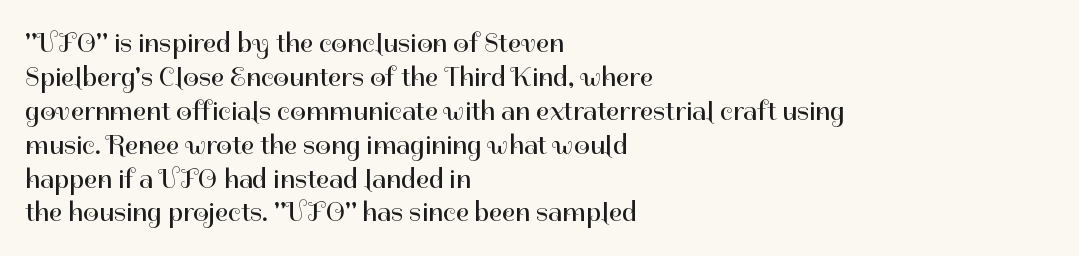
The image shows 28 px regular-weight sans-serif type, upright; set left-aligned, line spacing 1.21x, normal letter spacing, not underlined; high stroke contrast and a medium x-height.
